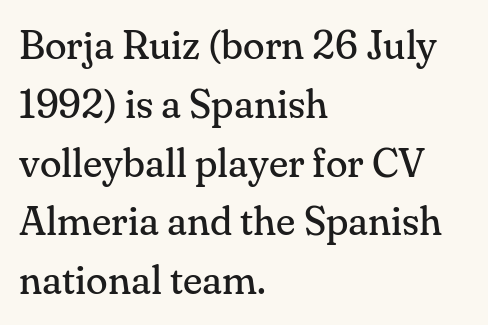
Decoration check: the copy has no underline. Designer's note — italics off, roman on. The designer left line spacing at the default. The rag falls on the right side of this text block. The glyphs in this specimen are seriffed.
